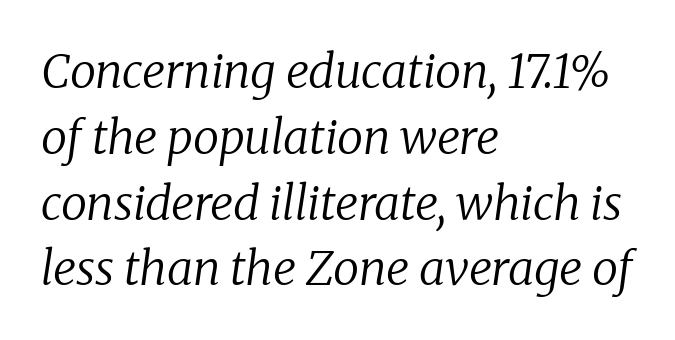
The image shows 47 px regular-weight serif type, italic (leaning right); set left-aligned, normal line spacing (1.4x), normal letter spacing, not underlined; low stroke contrast and a medium x-height.
